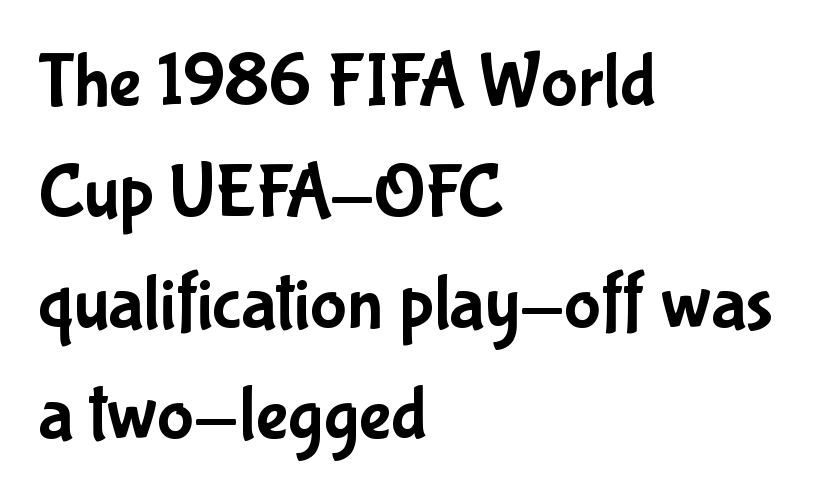
Q: Is the text italic (slanted)? A: No, it is upright.
Q: Is the typeface a serif or a sans-serif typeface? A: Sans-serif.
Q: Is the text underlined? A: No.
Q: How is the paragraph aligned? A: Left-aligned.
Q: Is the spacing between letters normal or unusually wide? A: Normal.
Q: Is the spacing between lines tight, normal or loose? A: Normal.
Q: Width (condensed, normal, or wide)? A: Condensed.
Q: Stroke contrast? A: Low.
Q: x-height? A: Medium.
Q: Monospaced? A: No.
